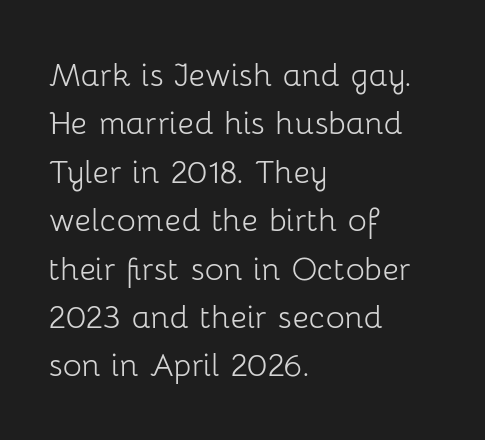
The image shows 40 px light sans-serif type, upright; set left-aligned, line spacing 1.21x, normal letter spacing, not underlined; low stroke contrast and a medium x-height.
